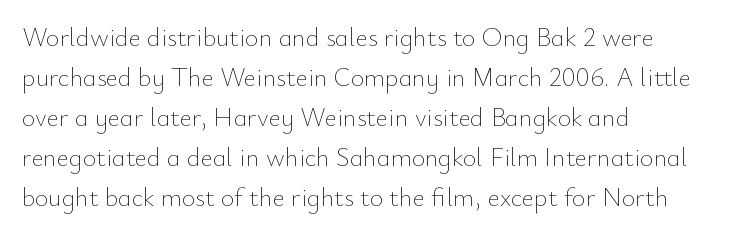
The image shows 26 px text type, upright; set left-aligned, normal line spacing (1.54x), normal letter spacing, not underlined.
